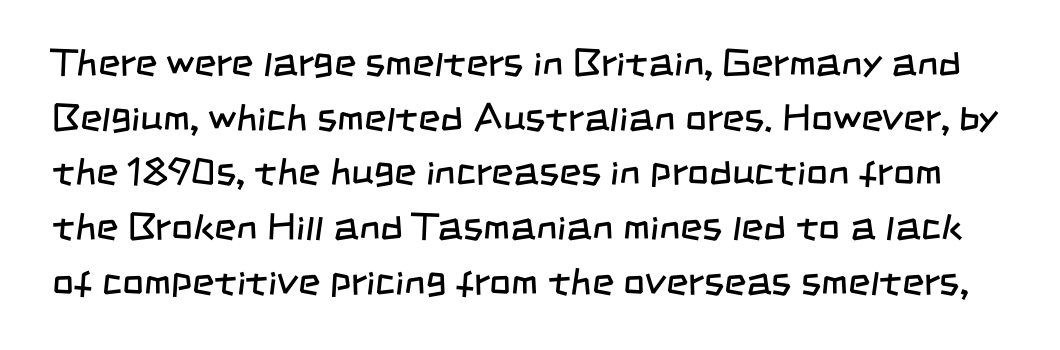
This sample uses a sans-serif face. The passage shown is not underscored anywhere. Think of a printed novel: that variable character pitch is what you see here. Students, note that the glyphs here touch the page at normal intervals. The designer left line spacing at the default.
